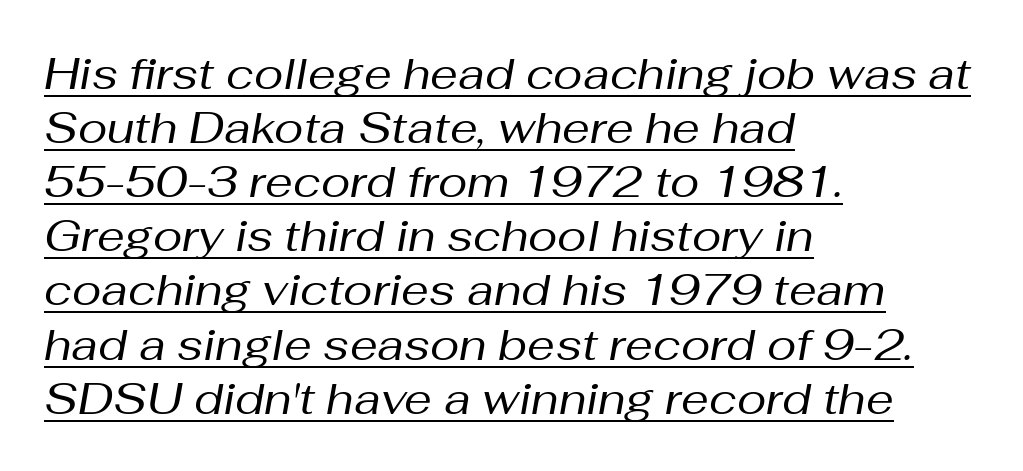
The image shows 44 px regular-weight type, italic (leaning right); set left-aligned, line spacing 1.23x, normal letter spacing, underlined; medium stroke contrast and a medium x-height.
